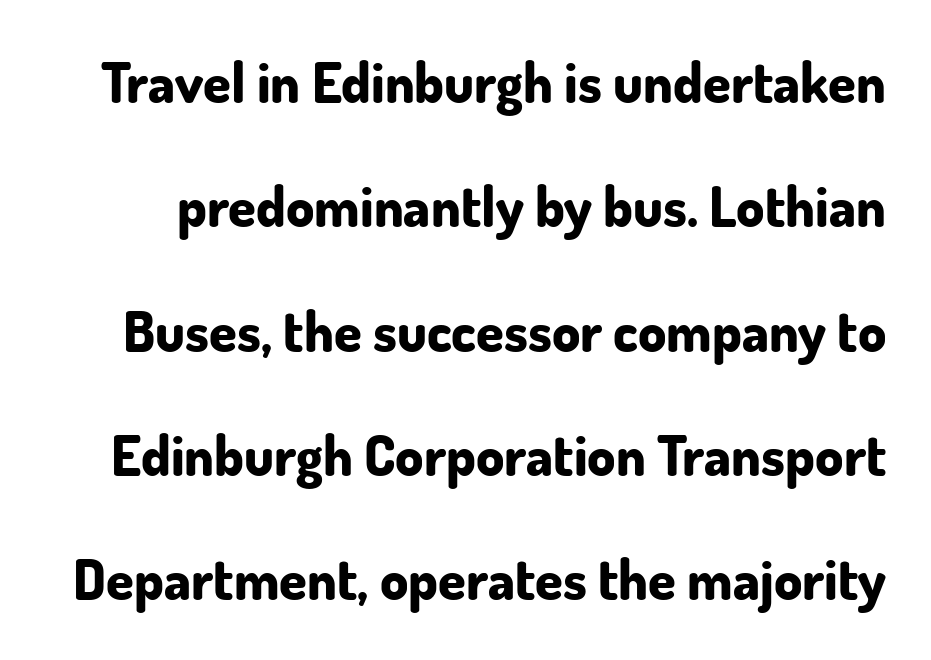
Q: Is the text bold? A: Yes.
Q: Is the text italic (slanted)? A: No, it is upright.
Q: Is the typeface a serif or a sans-serif typeface? A: Sans-serif.
Q: Is the text underlined? A: No.
Q: Is the spacing between letters normal or unusually wide? A: Normal.
Q: Is the spacing between lines tight, normal or loose? A: Loose.
Q: Width (condensed, normal, or wide)? A: Normal.
Q: Stroke contrast? A: Low.
Q: x-height? A: Small.
Q: Monospaced? A: No.
